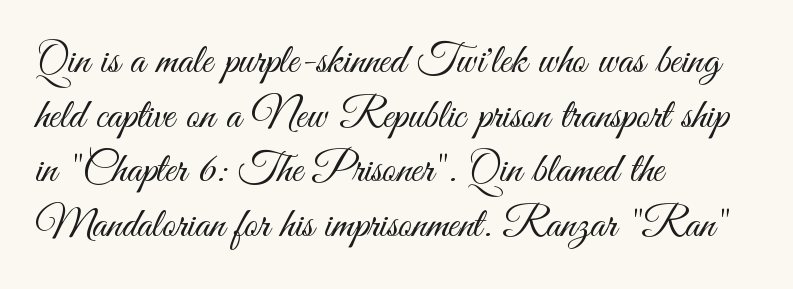
The image shows 43 px light, condensed sans-serif type; set left-aligned, normal line spacing (1.27x), normal letter spacing, not underlined; medium stroke contrast and a small x-height.
